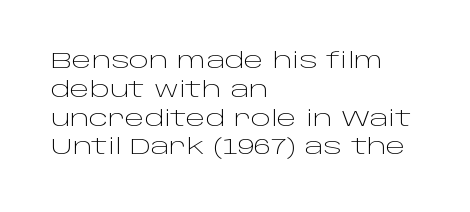
Each new line begins a customary step beneath the previous one. Stems here are at most as thick as an everyday book face. Words appear dense and cohesive because spacing is normal. Descenders hang freely into open space. The axis of the letterforms is exactly vertical.
